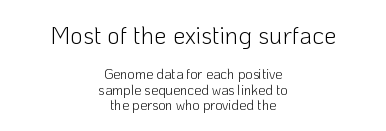
Observe the ordinary spacing: letters are neighbours, not strangers. Alignment: centered. The string is rendered with underlining switched off. Line spacing here is tight. Here the first block reads like a headline and the second like body copy. Does the lettering tilt? It doesn't — this is upright.
